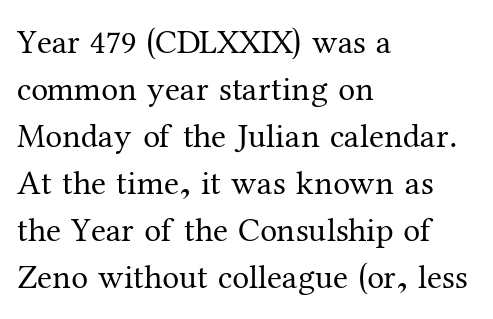
{"serif": "yes", "italic": "no", "bold": "no", "weight": "regular", "width": "normal", "stroke_contrast": "medium", "x_height": "medium", "monospaced": "no", "underline": "no", "align": "left", "line_spacing": "normal", "line_spacing_ratio": 1.38, "letter_spacing": "normal", "letter_spacing_em": 0.0, "glyph_px": 34}
